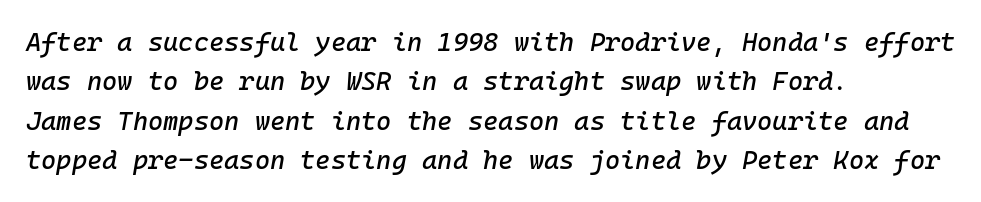
{"italic": "yes", "lean": "right", "slant_degrees": 10, "underline": "no", "align": "left", "line_spacing": "normal", "line_spacing_ratio": 1.51, "letter_spacing": "normal", "letter_spacing_em": 0.0, "glyph_px": 26}
